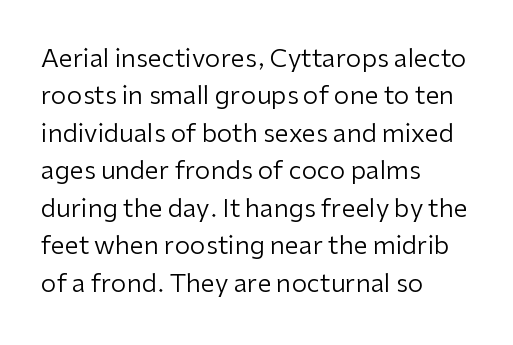
{"italic": "no", "bold": "no", "underline": "no", "align": "left", "line_spacing": "normal", "line_spacing_ratio": 1.5, "letter_spacing": "normal", "letter_spacing_em": 0.0, "glyph_px": 25}
